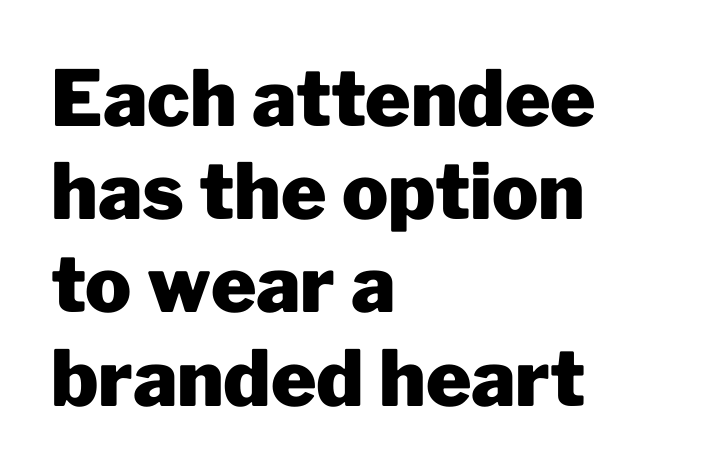
Short and long lines alike share a common starting point at left. Characters follow at the spacing the type designer built in. Do the characters align in a grid? No, the font is proportional. As a designer I'd log this as weight 700, bold. This rendering employs a face without finishing strokes, i.e., a sans-serif. The typography opts for an upright posture over an oblique one.
